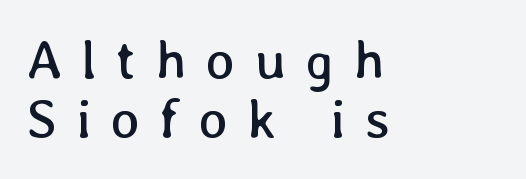
The image shows 55 px regular-weight type, upright; set left-aligned, tight line spacing (1.08x), unusually wide letter spacing (+0.35 em), not underlined; low stroke contrast and a medium x-height.
